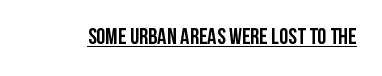
Heavy, bold letterforms. A rule runs beneath these lines of type. The type is set solid horizontally, with unmodified tracking. The lettering stays uniformly vertical, giving the passage a roman look.
